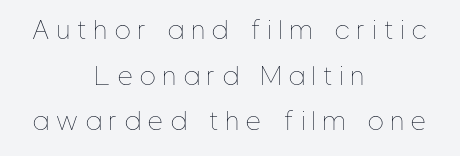
{"italic": "no", "bold": "no", "underline": "no", "align": "center", "line_spacing": "loose", "line_spacing_ratio": 1.98, "letter_spacing": "wide", "letter_spacing_em": 0.35, "glyph_px": 23}
